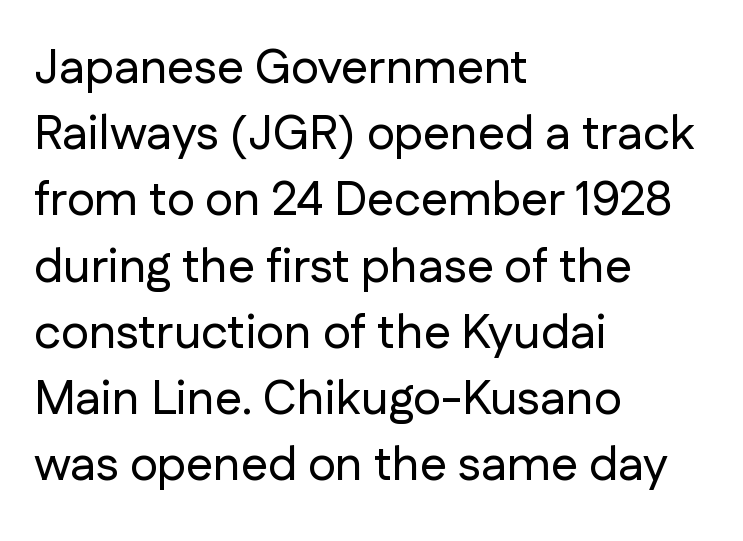
Q: Is the text italic (slanted)? A: No, it is upright.
Q: Is the typeface a serif or a sans-serif typeface? A: Sans-serif.
Q: Is the text underlined? A: No.
Q: How is the paragraph aligned? A: Left-aligned.
Q: Is the spacing between letters normal or unusually wide? A: Normal.
Q: Is the spacing between lines tight, normal or loose? A: Normal.
Q: Width (condensed, normal, or wide)? A: Normal.
Q: Stroke contrast? A: Low.
Q: x-height? A: Medium.
Q: Monospaced? A: No.
